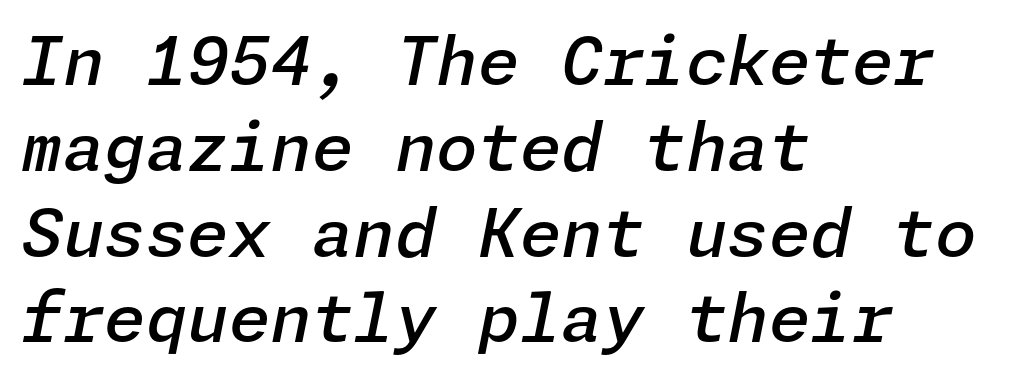
Q: Is the text bold? A: Semi-bold.
Q: Is the text italic (slanted)? A: Yes, it leans right by about 11 degrees.
Q: Is the text underlined? A: No.
Q: How is the paragraph aligned? A: Left-aligned.
Q: Is the spacing between letters normal or unusually wide? A: Normal.
Q: Is the spacing between lines tight, normal or loose? A: Normal.
Q: Width (condensed, normal, or wide)? A: Normal.
Q: Stroke contrast? A: Low.
Q: x-height? A: Medium.
